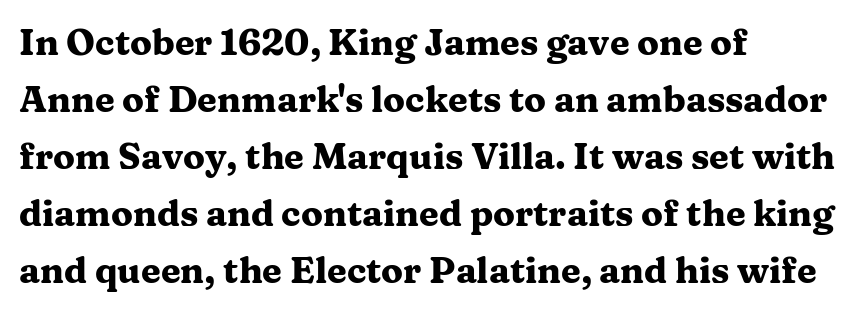
Q: Is the text bold? A: Yes.
Q: Is the text italic (slanted)? A: No, it is upright.
Q: Is the typeface a serif or a sans-serif typeface? A: Serif.
Q: Is the text underlined? A: No.
Q: How is the paragraph aligned? A: Left-aligned.
Q: Is the spacing between letters normal or unusually wide? A: Normal.
Q: Is the spacing between lines tight, normal or loose? A: Normal.
Q: Width (condensed, normal, or wide)? A: Wide.
Q: Stroke contrast? A: Medium.
Q: x-height? A: Medium.
Q: Monospaced? A: No.
